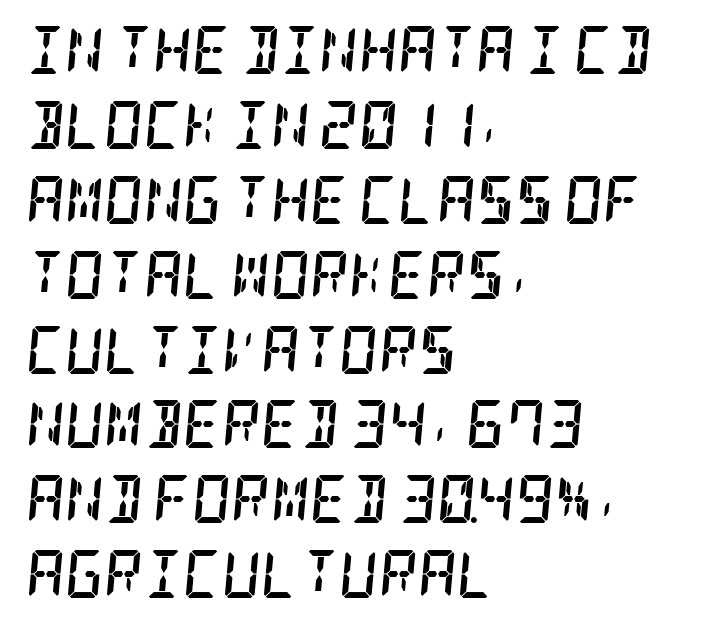
Q: Is the text bold? A: Yes.
Q: Is the text italic (slanted)? A: Yes, it leans right by about 5 degrees.
Q: Is the typeface a serif or a sans-serif typeface? A: Serif.
Q: Is the text underlined? A: No.
Q: How is the paragraph aligned? A: Left-aligned.
Q: Is the spacing between letters normal or unusually wide? A: Normal.
Q: Is the spacing between lines tight, normal or loose? A: Normal.
Q: Width (condensed, normal, or wide)? A: Condensed.
Q: Stroke contrast? A: Low.
Q: x-height? A: Large.
